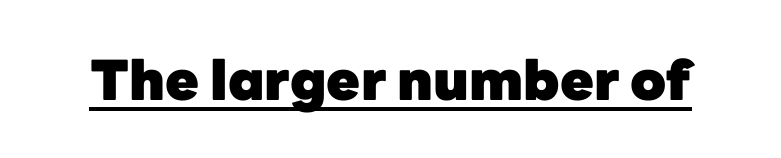
The image shows 55 px heavy sans-serif type, upright; set normal letter spacing, underlined; low stroke contrast and a medium x-height.
